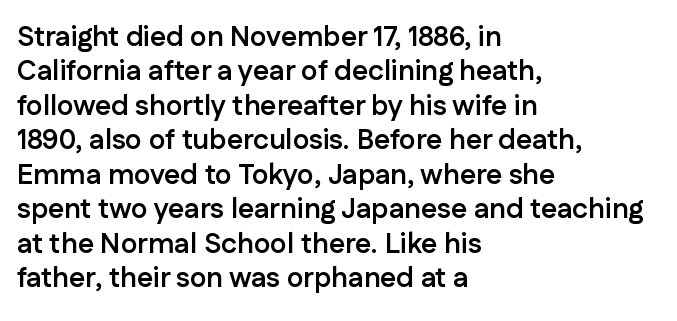
Check where the strokes stop: nothing finishes them off — pure sans. Nobody drew a line under any word here. Note the varied advance widths — an 'i' is clearly narrower than an 'm'. Ordinary non-slanted type is in use. Horizontally, the lines are justified to the leading edge only. Inter-character spacing is left at the font's built-in metrics.
